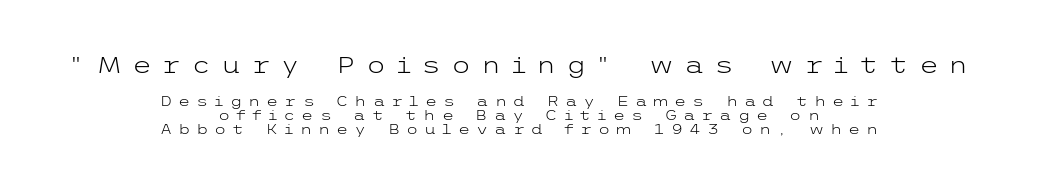
{"italic": "no", "bold": "no", "underline": "no", "align": "center", "line_spacing": "tight", "line_spacing_ratio": 1.02, "letter_spacing": "wide", "letter_spacing_em": 0.42, "larger_block": "first", "size_ratio": 1.64, "glyph_px": 23}
